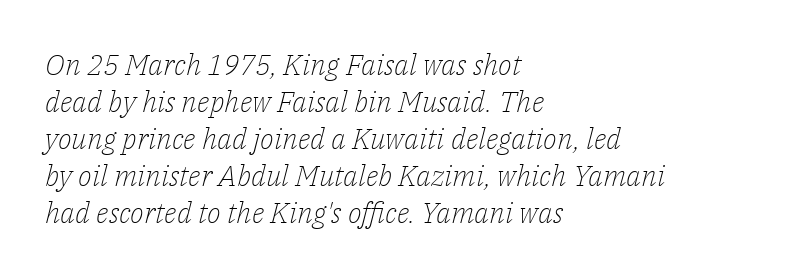
{"serif": "yes", "italic": "yes", "lean": "right", "slant_degrees": 14, "bold": "no", "weight": "light", "width": "normal", "stroke_contrast": "low", "x_height": "medium", "monospaced": "no", "underline": "no", "align": "left", "line_spacing": "normal", "line_spacing_ratio": 1.28, "letter_spacing": "normal", "letter_spacing_em": 0.0, "glyph_px": 29}
